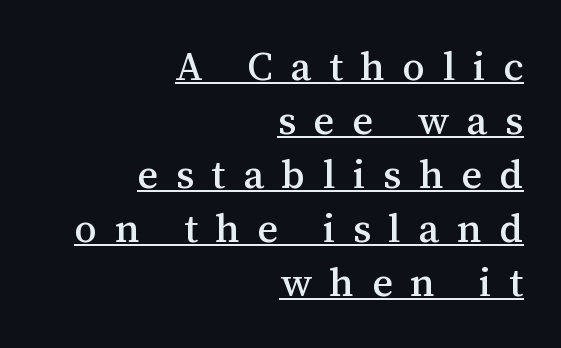
{"serif": "yes", "italic": "no", "width": "normal", "stroke_contrast": "medium", "x_height": "medium", "monospaced": "no", "underline": "yes", "align": "right", "line_spacing": "normal", "line_spacing_ratio": 1.35, "letter_spacing": "wide", "letter_spacing_em": 0.44, "glyph_px": 40}
